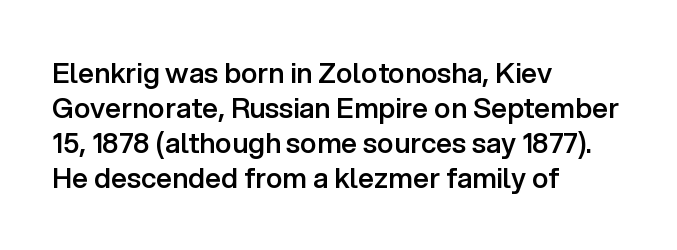
{"serif": "no", "italic": "no", "bold": "semi", "weight": "semibold", "width": "normal", "stroke_contrast": "low", "x_height": "medium", "monospaced": "no", "underline": "no", "align": "left", "line_spacing": "normal", "line_spacing_ratio": 1.25, "letter_spacing": "normal", "letter_spacing_em": 0.0, "glyph_px": 28}
